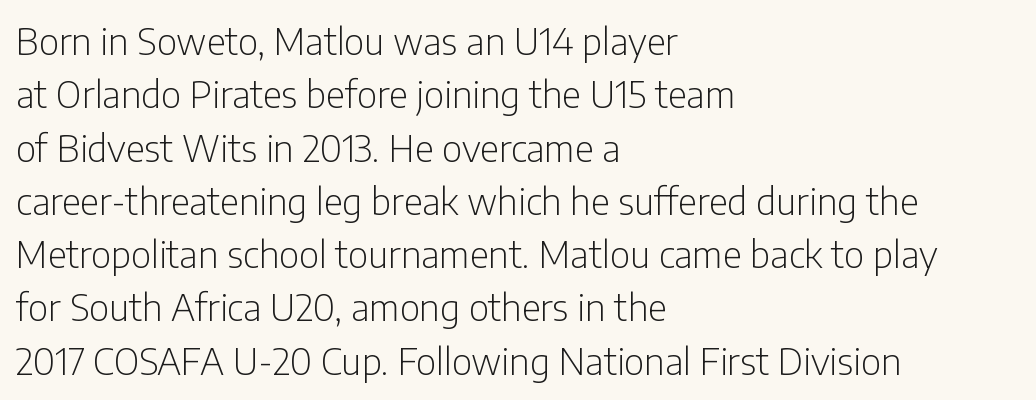
{"serif": "no", "italic": "no", "bold": "no", "weight": "light", "width": "condensed", "stroke_contrast": "low", "x_height": "medium", "monospaced": "no", "underline": "no", "align": "left", "line_spacing": "normal", "line_spacing_ratio": 1.44, "letter_spacing": "normal", "letter_spacing_em": 0.0, "glyph_px": 37}
